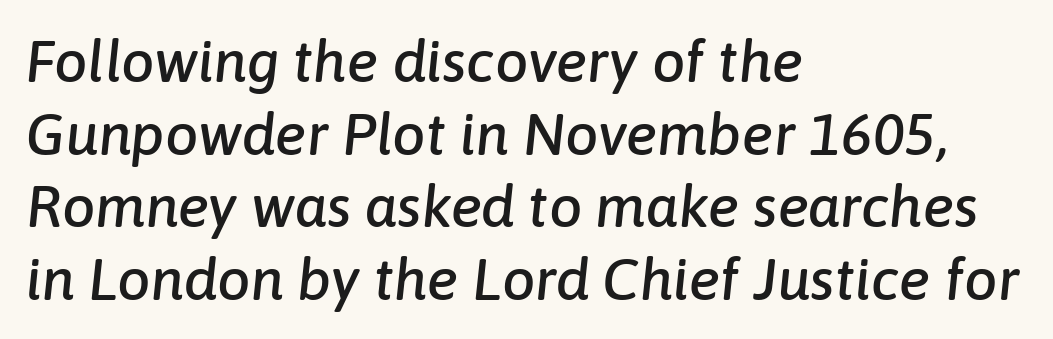
These lines stack with their left ends in a neat column. Any mark beneath the type? The region is blank. How are the letters spaced? Ordinarily, with no added tracking. This sample has the flowing, uneven cadence of proportional lettering. Quick note: italic.
